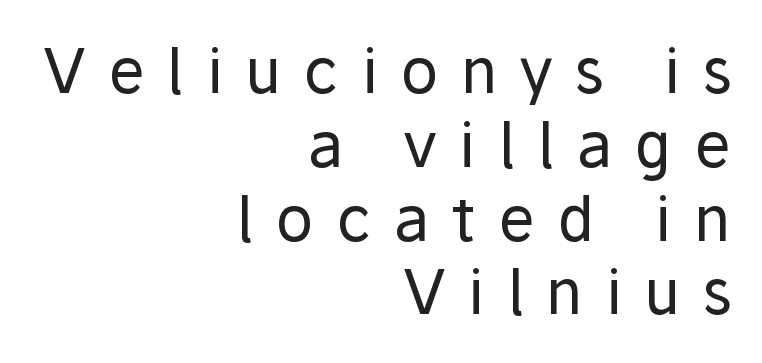
Note the varied advance widths — an 'i' is clearly narrower than an 'm'. Type style note: lacks serifs. Nobody drew a line under any word here. Upright lettering throughout.
